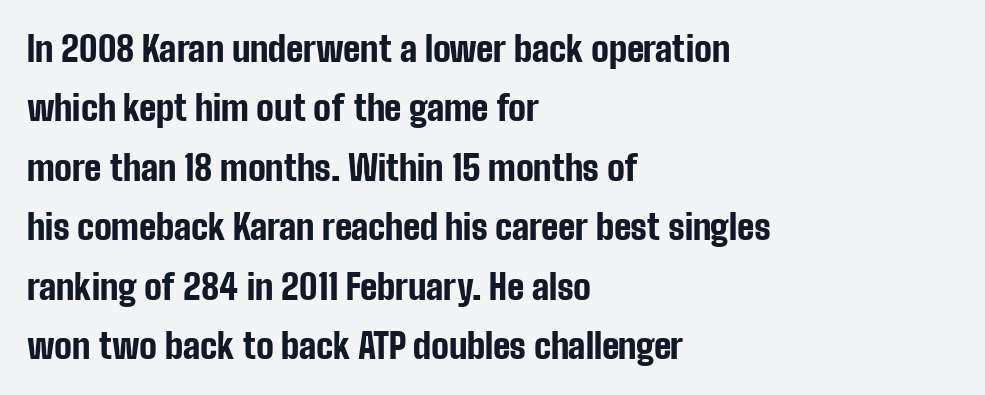
A typesetter would label this face a sans. In terms of letterspacing, this is plain default setting. Horizontally, the lines are justified to the leading edge only. The font is running at its bold setting. Proportional: the letters do not fall into vertical columns. Bare-footed words on every line.
